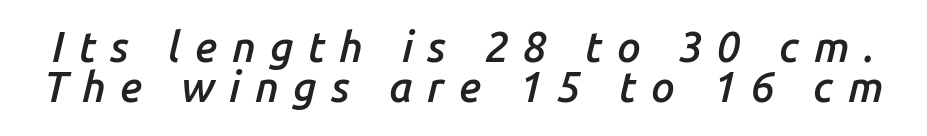
{"italic": "yes", "lean": "right", "slant_degrees": 14, "bold": "semi", "weight": "semibold", "width": "normal", "stroke_contrast": "low", "x_height": "medium", "monospaced": "no", "underline": "no", "line_spacing": "tight", "line_spacing_ratio": 0.96, "letter_spacing": "wide", "letter_spacing_em": 0.34, "glyph_px": 42}
